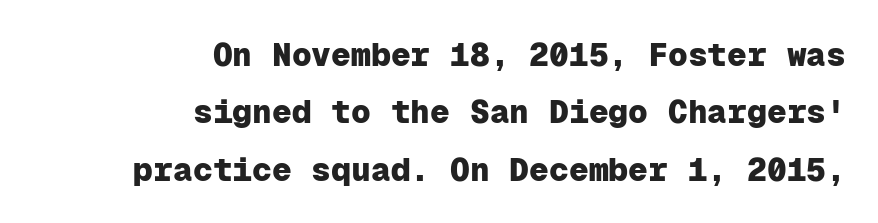
Is the letter spacing exaggerated? No — it looks like the ordinary default. The lines are quadded right. Italic: no, the glyphs are upright roman. The specimen omits any rule beneath the text block's lines. The passage shown is typeset with a sans-serif family. Do the characters align in a grid? Yes, the font is monospaced.
